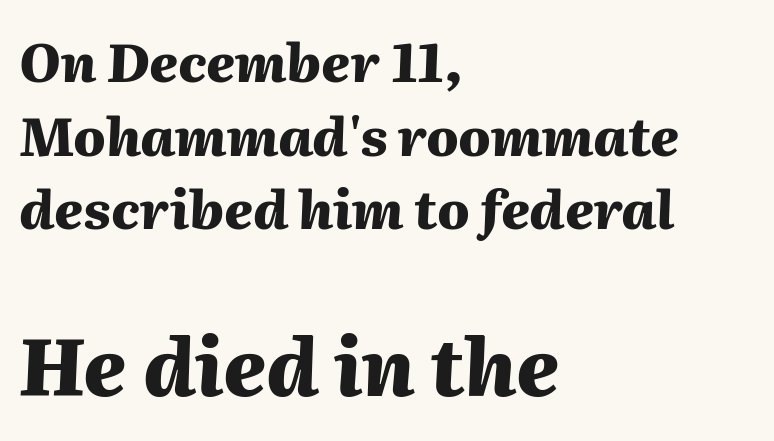
The more generous point size was reserved for the lower chunk. Do the characters align in a grid? No, the font is proportional. Honestly, the letter spacing is just normal — you wouldn't notice it. These words are printed bold, with thick strokes throughout. The letters are slanted; this is an italic face. The zone under the glyphs is completely vacant.
